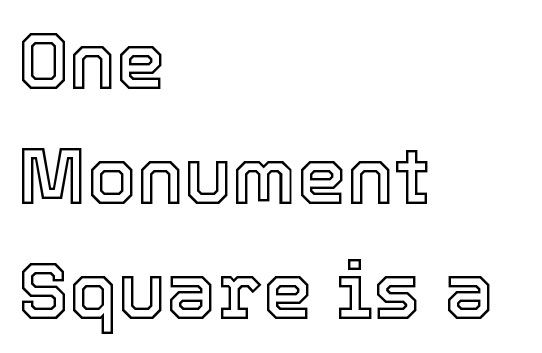
Looks like regular typesetting: each glyph gets only the width it needs. Here the glyphs are tracked normally, forming tight word shapes. A clean baseline with only descenders dipping below it. The type sits square on the baseline with zero lean. The rows are spaced the way most documents space them.
